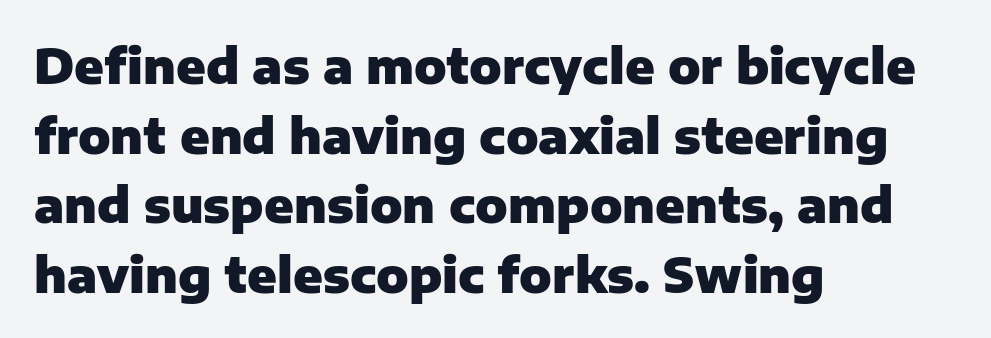
{"serif": "no", "italic": "no", "bold": "yes", "weight": "heavy", "width": "normal", "stroke_contrast": "low", "x_height": "medium", "monospaced": "no", "underline": "no", "align": "left", "line_spacing": "normal", "line_spacing_ratio": 1.45, "letter_spacing": "normal", "letter_spacing_em": 0.0, "glyph_px": 48}
